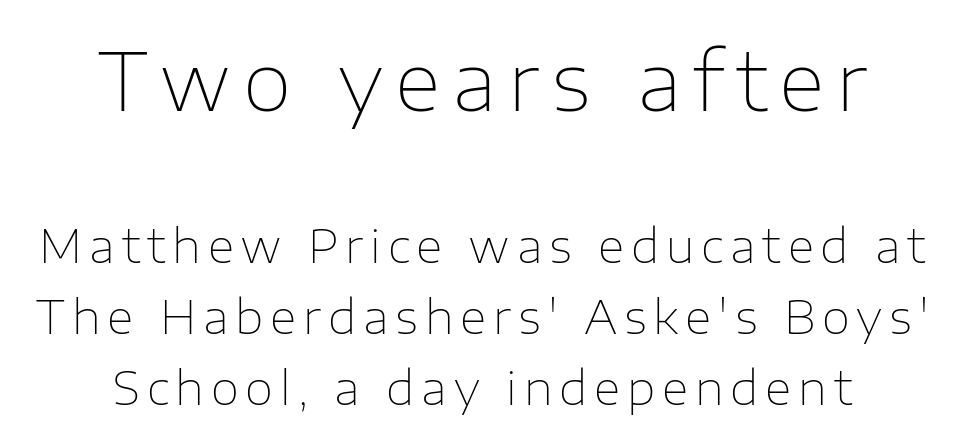
Q: Is the text bold? A: No.
Q: Is the text italic (slanted)? A: No, it is upright.
Q: Is the typeface a serif or a sans-serif typeface? A: Sans-serif.
Q: Is the text underlined? A: No.
Q: How is the paragraph aligned? A: Centered.
Q: Is the spacing between lines tight, normal or loose? A: Normal.
Q: Which block of text is set in a larger size, the first (top) or the second (bottom)? A: The first (top) one.
Q: Width (condensed, normal, or wide)? A: Normal.
Q: Stroke contrast? A: Low.
Q: x-height? A: Medium.
Q: Monospaced? A: No.
